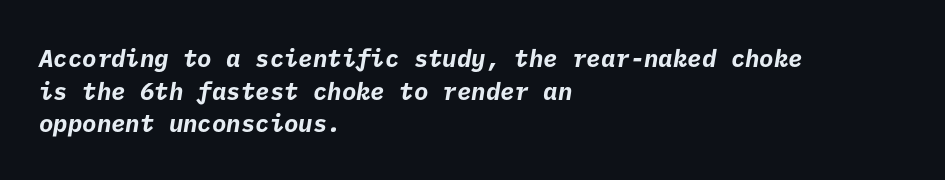
{"bold": "yes", "underline": "no", "align": "left", "line_spacing": "normal", "line_spacing_ratio": 1.36, "letter_spacing": "normal", "letter_spacing_em": 0.0, "glyph_px": 24}
